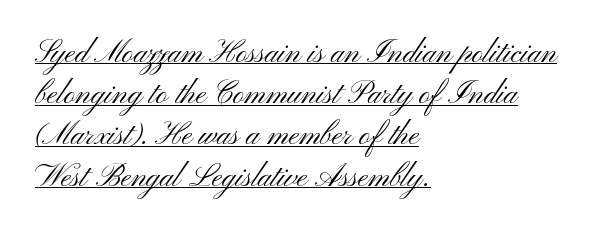
{"serif": "no", "bold": "no", "weight": "light", "width": "wide", "stroke_contrast": "medium", "x_height": "small", "monospaced": "no", "underline": "yes", "align": "left", "line_spacing": "normal", "line_spacing_ratio": 1.33, "letter_spacing": "normal", "letter_spacing_em": 0.0, "glyph_px": 31}
